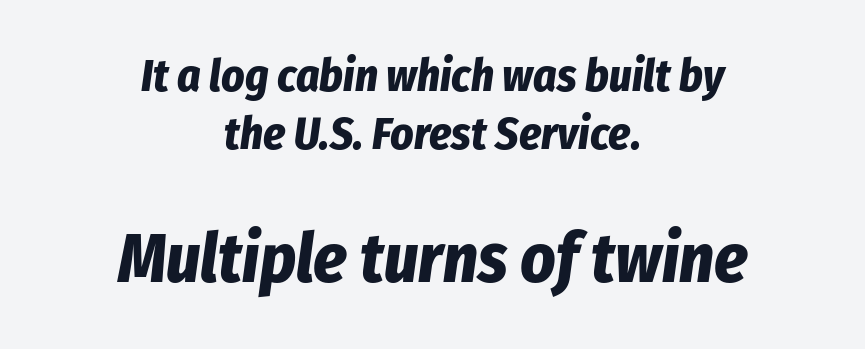
Q: Is the text bold? A: Yes.
Q: Is the text italic (slanted)? A: Yes, it leans right by about 8 degrees.
Q: Is the text underlined? A: No.
Q: How is the paragraph aligned? A: Centered.
Q: Is the spacing between letters normal or unusually wide? A: Normal.
Q: Is the spacing between lines tight, normal or loose? A: Normal.
Q: Which block of text is set in a larger size, the first (top) or the second (bottom)? A: The second (bottom) one.
Q: Width (condensed, normal, or wide)? A: Condensed.
Q: Stroke contrast? A: Low.
Q: x-height? A: Medium.
Q: Monospaced? A: No.
